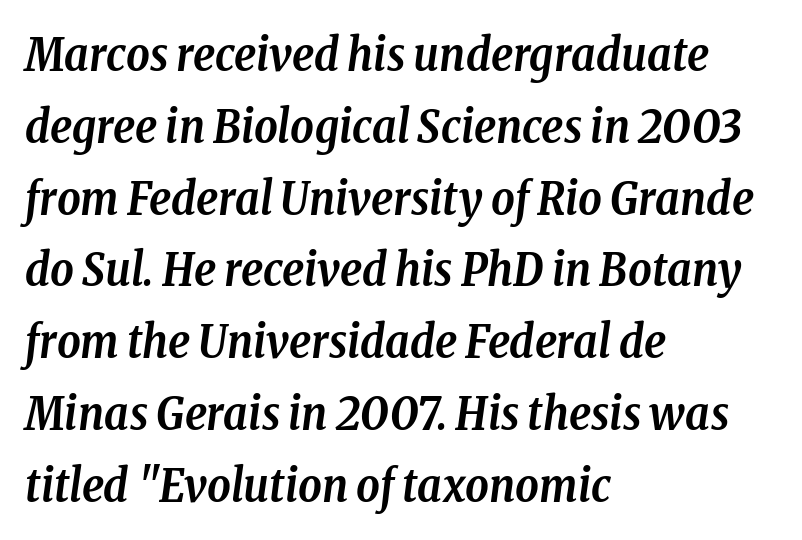
Do the characters align in a grid? No, the font is proportional. A typesetter would call this leading conventional body-copy spacing. Observe the lean: these are italic letterforms. The words here are not underlined.
